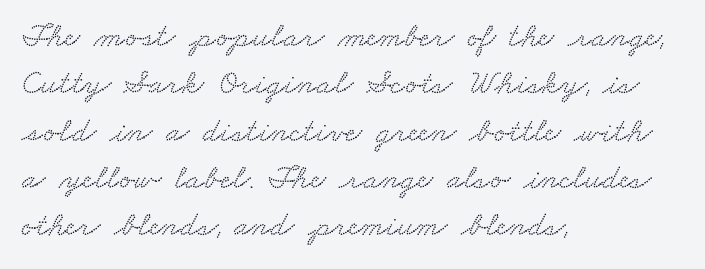
The image shows 34 px wide serif type; set left-aligned, normal line spacing (1.39x), normal letter spacing, not underlined; low stroke contrast and a small x-height.
